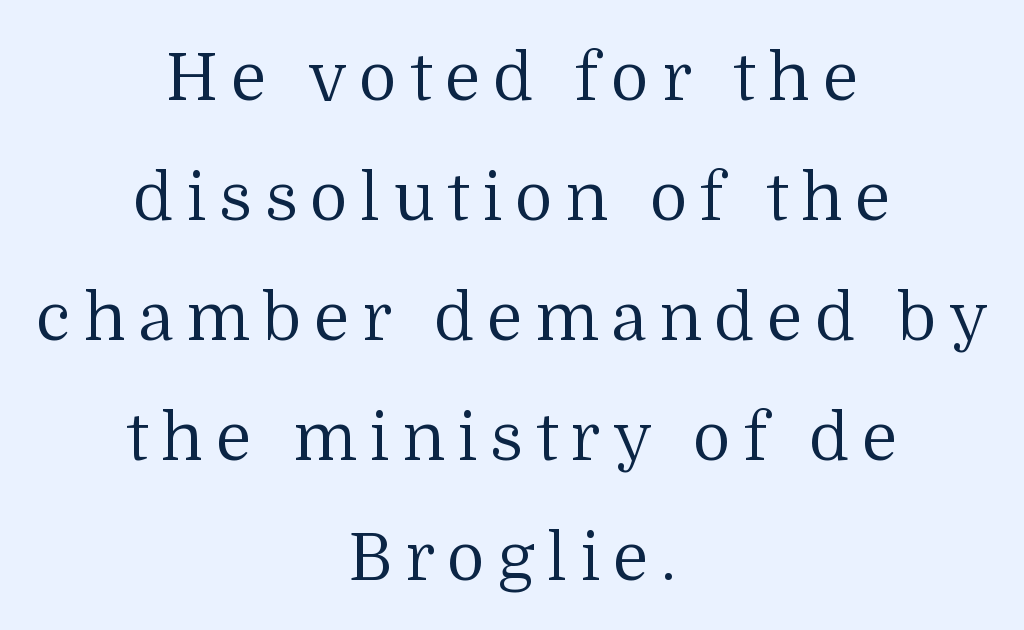
Q: Is the text bold? A: No.
Q: Is the text italic (slanted)? A: No, it is upright.
Q: Is the typeface a serif or a sans-serif typeface? A: Serif.
Q: Is the text underlined? A: No.
Q: How is the paragraph aligned? A: Centered.
Q: Width (condensed, normal, or wide)? A: Normal.
Q: Stroke contrast? A: Medium.
Q: x-height? A: Medium.
Q: Monospaced? A: No.
